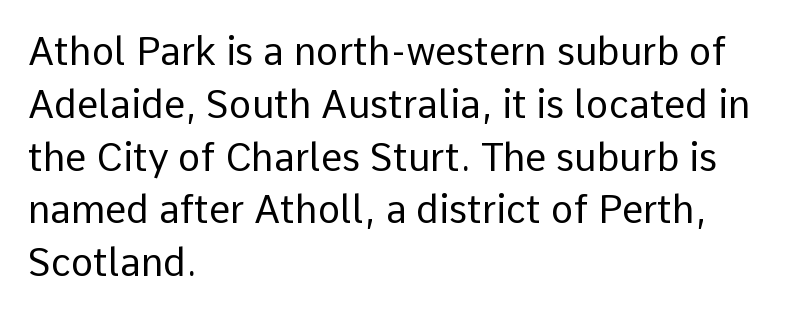
The image shows 38 px regular-weight sans-serif type, upright; set left-aligned, normal line spacing (1.39x), normal letter spacing, not underlined; low stroke contrast and a medium x-height.
